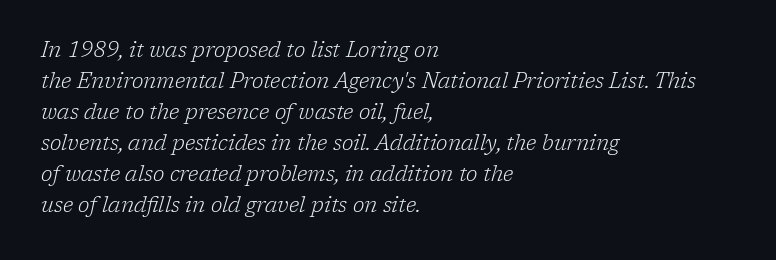
The image shows 21 px text type, italic (leaning right); set left-aligned, normal line spacing (1.48x), normal letter spacing, not underlined.
